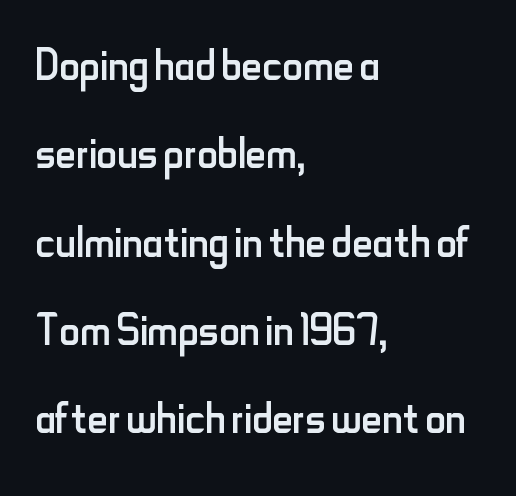
The type is set solid horizontally, with unmodified tracking. Every character sits straight up, as roman type does. The letters advance in unequal steps, a hallmark of proportional type. Successive baselines arrive at the customary interval.
